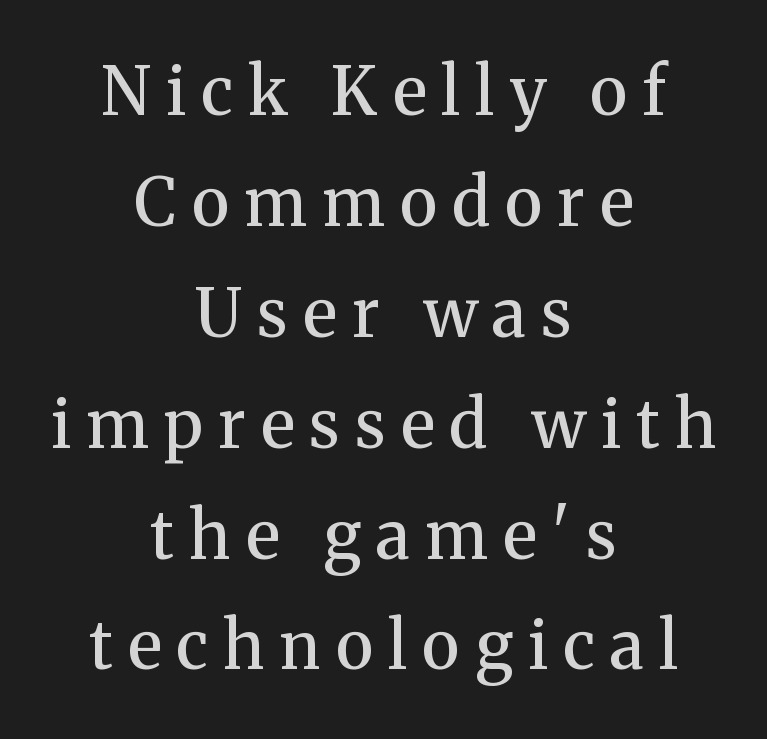
Character widths vary here, with narrow letters taking less room than wide ones. Nobody drew a line under any word here. Examine the stroke ends and you'll spot serifs. Strokes here are thickened, but only to semibold level. The rag falls on both sides of this text block equally. Students, observe: this is what conventionally led text looks like.
